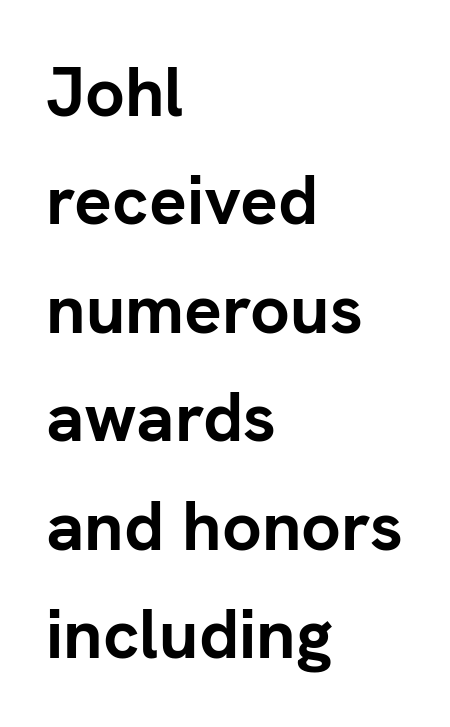
{"serif": "no", "italic": "no", "bold": "yes", "weight": "semibold", "width": "normal", "stroke_contrast": "low", "x_height": "medium", "monospaced": "no", "underline": "no", "align": "left", "line_spacing": "normal", "line_spacing_ratio": 1.55, "letter_spacing": "normal", "letter_spacing_em": 0.0, "glyph_px": 70}
